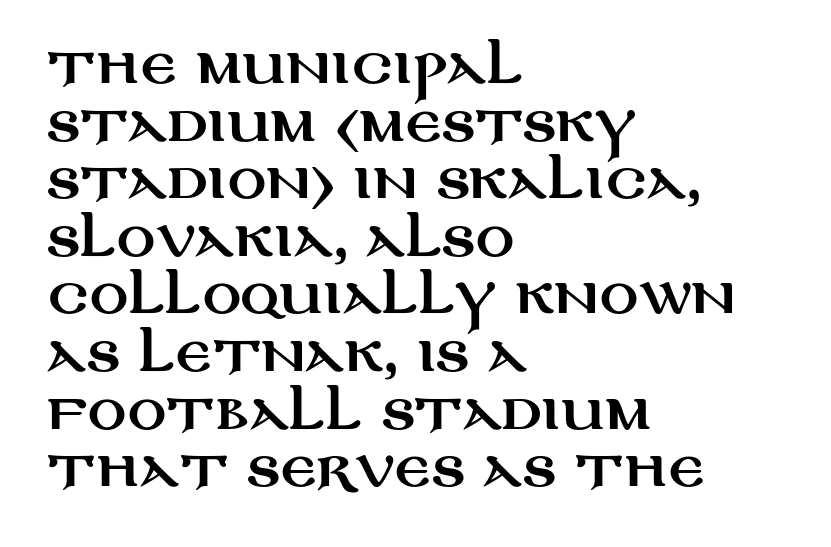
The image shows 48 px wide sans-serif type, upright; set left-aligned, line spacing 1.2x, normal letter spacing, not underlined; medium stroke contrast and a large x-height.
